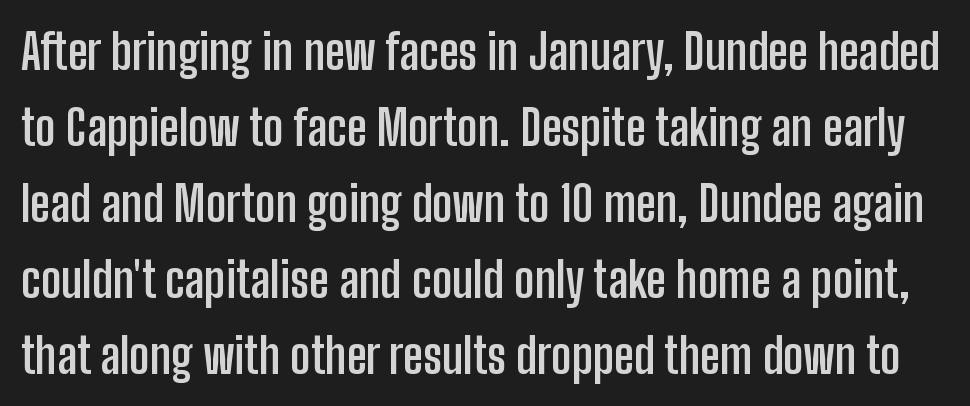
{"serif": "no", "italic": "no", "bold": "yes", "weight": "semibold", "width": "condensed", "stroke_contrast": "low", "x_height": "medium", "monospaced": "no", "underline": "no", "line_spacing": "normal", "line_spacing_ratio": 1.55, "letter_spacing": "normal", "letter_spacing_em": 0.0, "glyph_px": 49}
